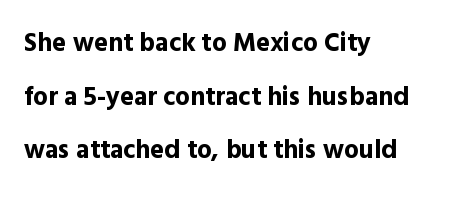
The image shows 26 px bold type, upright; set left-aligned, loose line spacing (2.06x), normal letter spacing, not underlined.
